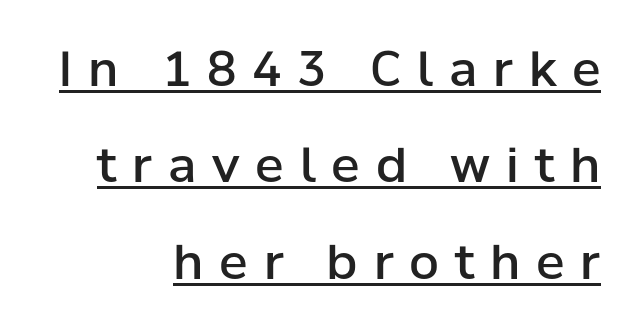
{"serif": "no", "italic": "no", "bold": "semi", "weight": "semibold", "width": "normal", "stroke_contrast": "low", "x_height": "medium", "monospaced": "no", "underline": "yes", "align": "right", "line_spacing": "loose", "line_spacing_ratio": 2.01, "letter_spacing": "wide", "letter_spacing_em": 0.33, "glyph_px": 48}
